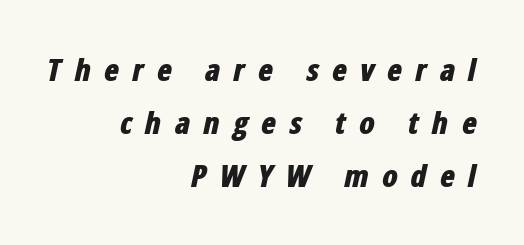
The image shows 31 px bold, condensed type, italic (leaning right); set right-aligned, line spacing 1.71x, unusually wide letter spacing (+0.41 em), not underlined; low stroke contrast and a medium x-height.
